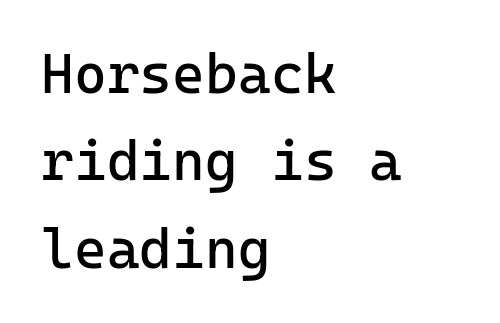
Q: Is the text bold? A: No.
Q: Is the text italic (slanted)? A: No, it is upright.
Q: Is the typeface a serif or a sans-serif typeface? A: Sans-serif.
Q: Is the text underlined? A: No.
Q: How is the paragraph aligned? A: Left-aligned.
Q: Is the spacing between letters normal or unusually wide? A: Normal.
Q: Is the spacing between lines tight, normal or loose? A: Normal.
Q: Width (condensed, normal, or wide)? A: Normal.
Q: Stroke contrast? A: Low.
Q: x-height? A: Medium.
